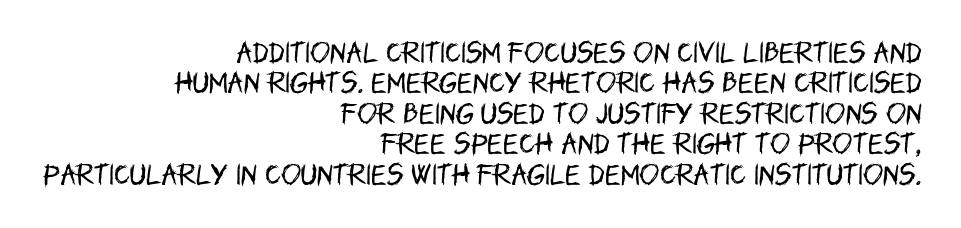
The image shows 24 px text type, upright; set right-aligned, normal line spacing (1.27x), normal letter spacing, not underlined.
